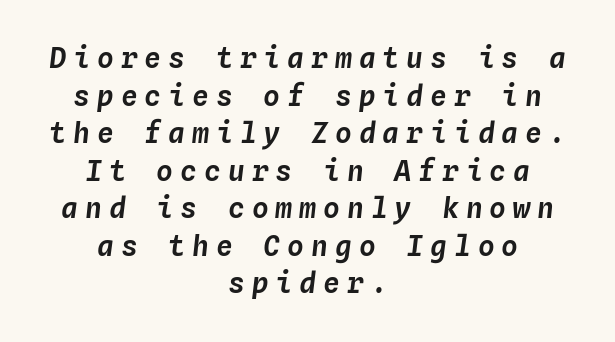
{"italic": "yes", "lean": "right", "slant_degrees": 4, "width": "normal", "stroke_contrast": "low", "x_height": "medium", "monospaced": "yes", "underline": "no", "align": "center", "line_spacing": "normal", "line_spacing_ratio": 1.34, "letter_spacing": "wide", "letter_spacing_em": 0.25, "glyph_px": 28}
